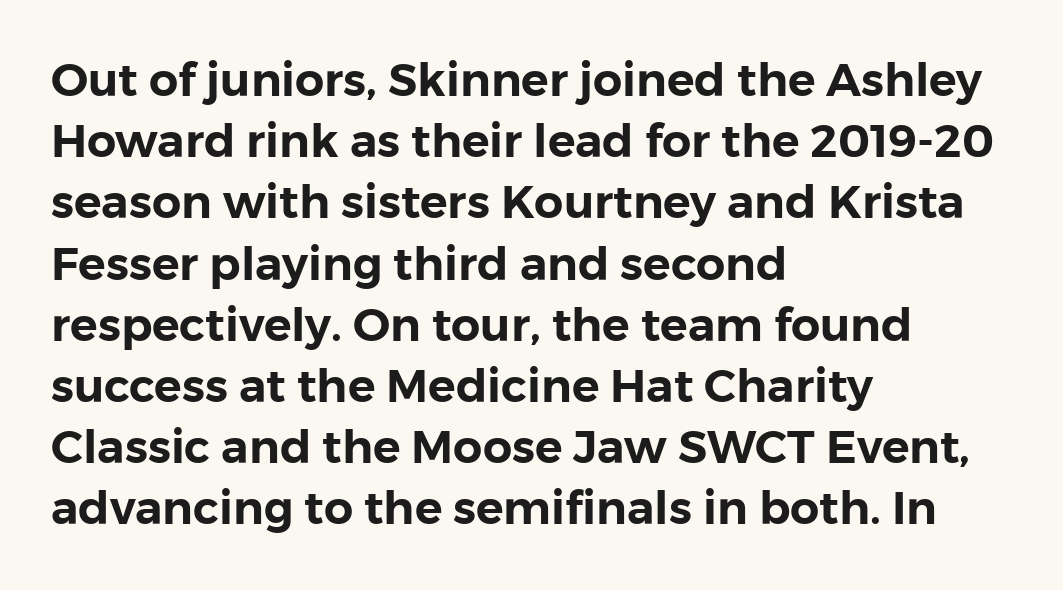
Q: Is the text italic (slanted)? A: No, it is upright.
Q: Is the typeface a serif or a sans-serif typeface? A: Sans-serif.
Q: Is the text underlined? A: No.
Q: How is the paragraph aligned? A: Left-aligned.
Q: Is the spacing between letters normal or unusually wide? A: Normal.
Q: Is the spacing between lines tight, normal or loose? A: Normal.
Q: Width (condensed, normal, or wide)? A: Normal.
Q: Stroke contrast? A: Low.
Q: x-height? A: Medium.
Q: Monospaced? A: No.
